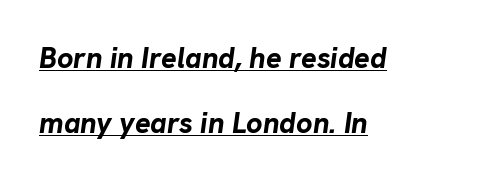
The image shows 29 px bold type, italic (leaning right); set left-aligned, loose line spacing (2.24x), normal letter spacing, underlined; low stroke contrast and a medium x-height.
